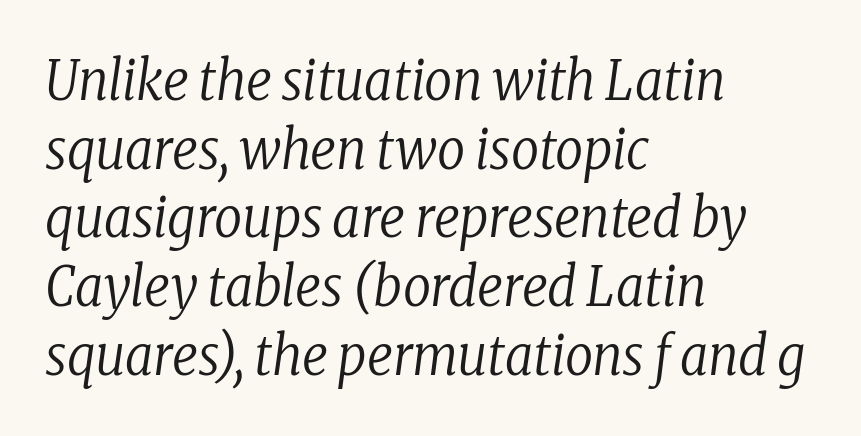
The image shows 55 px regular-weight, condensed serif type, italic (leaning right); set left-aligned, normal line spacing (1.25x), normal letter spacing, not underlined; low stroke contrast and a medium x-height.
